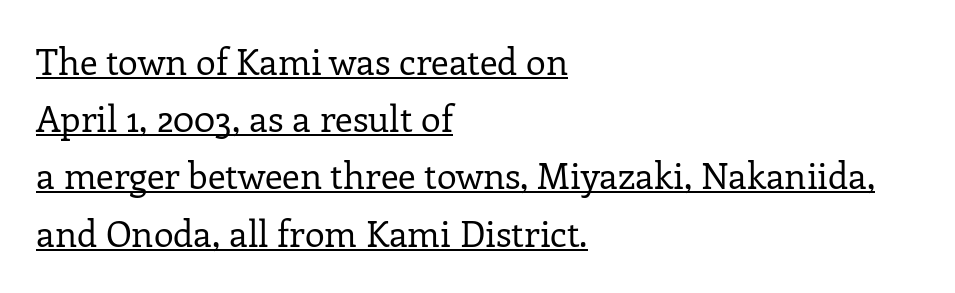
Q: Is the text bold? A: No.
Q: Is the text italic (slanted)? A: No, it is upright.
Q: Is the typeface a serif or a sans-serif typeface? A: Serif.
Q: Is the text underlined? A: Yes.
Q: How is the paragraph aligned? A: Left-aligned.
Q: Is the spacing between letters normal or unusually wide? A: Normal.
Q: Is the spacing between lines tight, normal or loose? A: Normal.
Q: Width (condensed, normal, or wide)? A: Normal.
Q: Stroke contrast? A: Low.
Q: x-height? A: Medium.
Q: Monospaced? A: No.
